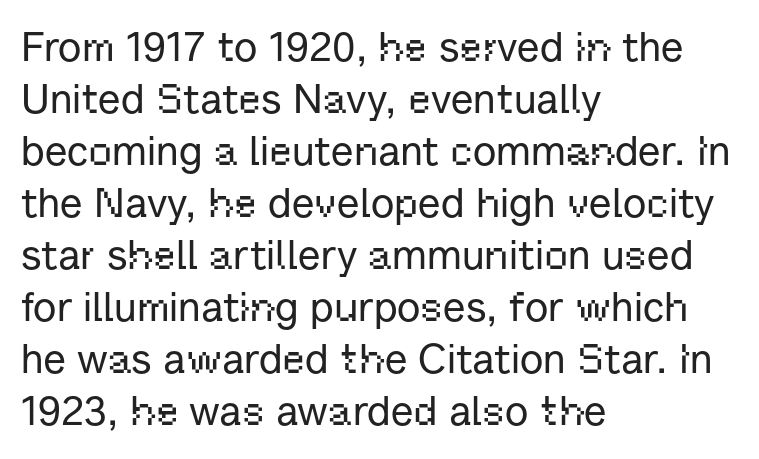
The image shows 41 px sans-serif type, upright; set left-aligned, normal line spacing (1.27x), normal letter spacing, not underlined; low stroke contrast and a medium x-height.
